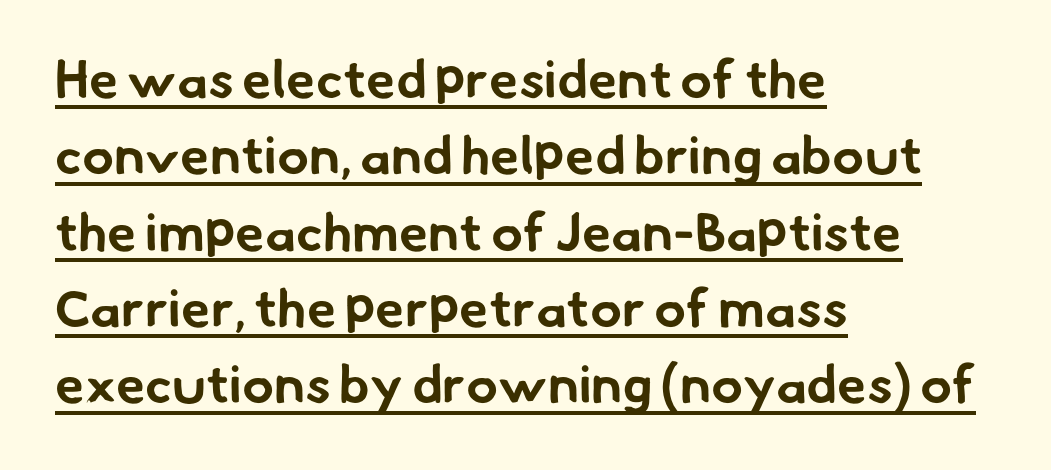
{"serif": "no", "bold": "yes", "weight": "bold", "width": "normal", "stroke_contrast": "low", "x_height": "small", "monospaced": "no", "underline": "yes", "align": "left", "line_spacing": "normal", "line_spacing_ratio": 1.44, "letter_spacing": "normal", "letter_spacing_em": 0.0, "glyph_px": 53}
